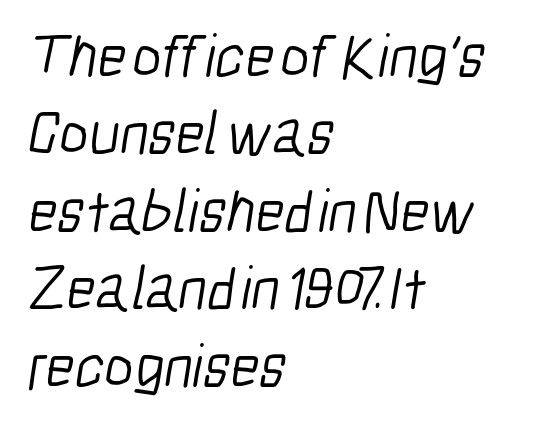
The image shows 62 px light, condensed sans-serif type; set left-aligned, normal line spacing (1.25x), normal letter spacing, not underlined; low stroke contrast and a medium x-height.
